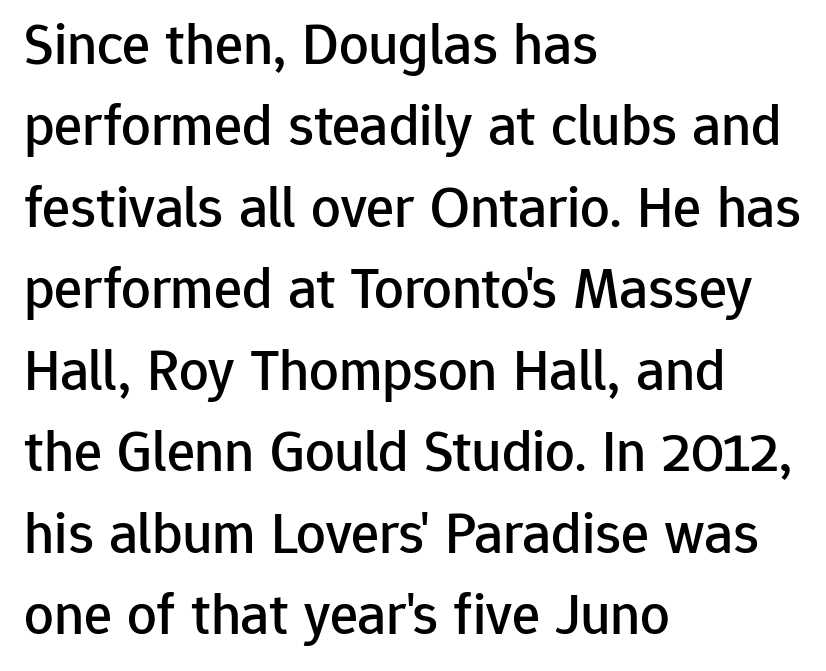
{"serif": "no", "italic": "no", "width": "normal", "stroke_contrast": "low", "x_height": "medium", "monospaced": "no", "underline": "no", "align": "left", "line_spacing": "normal", "line_spacing_ratio": 1.38, "letter_spacing": "normal", "letter_spacing_em": 0.0, "glyph_px": 59}
